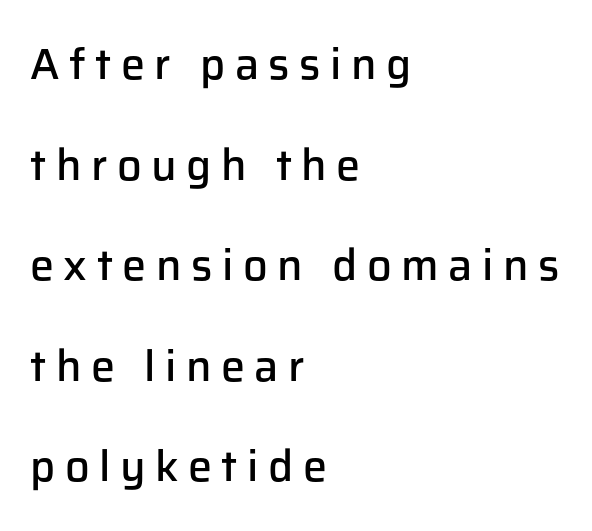
{"serif": "no", "italic": "no", "bold": "semi", "weight": "semibold", "width": "normal", "stroke_contrast": "low", "x_height": "medium", "monospaced": "no", "underline": "no", "align": "left", "line_spacing": "loose", "line_spacing_ratio": 2.34, "letter_spacing": "wide", "letter_spacing_em": 0.22, "glyph_px": 43}
